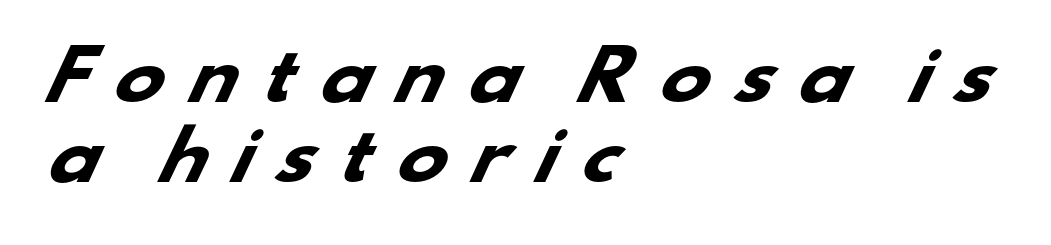
Q: Is the text bold? A: Yes.
Q: Is the typeface a serif or a sans-serif typeface? A: Sans-serif.
Q: Is the text underlined? A: No.
Q: How is the paragraph aligned? A: Left-aligned.
Q: Is the spacing between letters normal or unusually wide? A: Unusually wide.
Q: Width (condensed, normal, or wide)? A: Wide.
Q: Stroke contrast? A: Low.
Q: x-height? A: Small.
Q: Monospaced? A: No.
